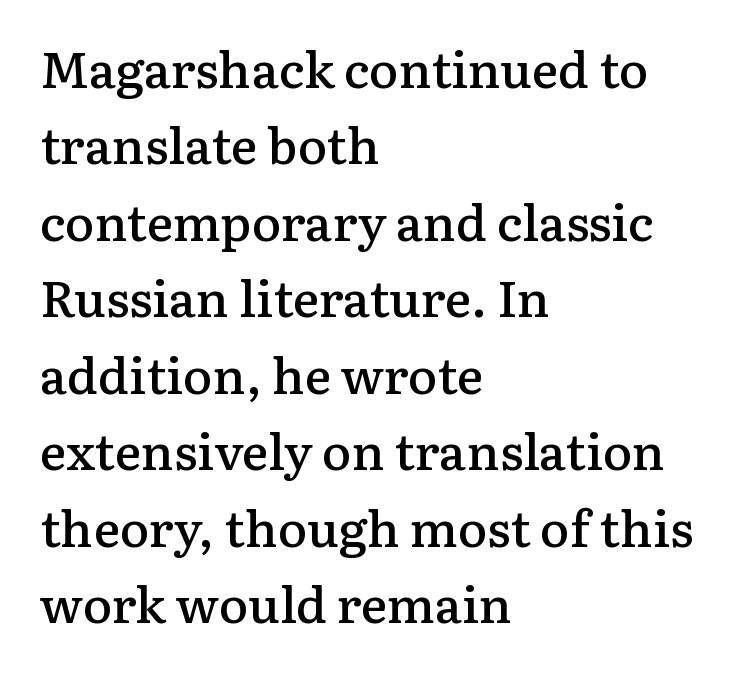
Q: Is the text bold? A: Semi-bold.
Q: Is the text italic (slanted)? A: No, it is upright.
Q: Is the typeface a serif or a sans-serif typeface? A: Serif.
Q: Is the text underlined? A: No.
Q: How is the paragraph aligned? A: Left-aligned.
Q: Is the spacing between letters normal or unusually wide? A: Normal.
Q: Is the spacing between lines tight, normal or loose? A: Normal.
Q: Width (condensed, normal, or wide)? A: Normal.
Q: Stroke contrast? A: Low.
Q: x-height? A: Medium.
Q: Monospaced? A: No.
